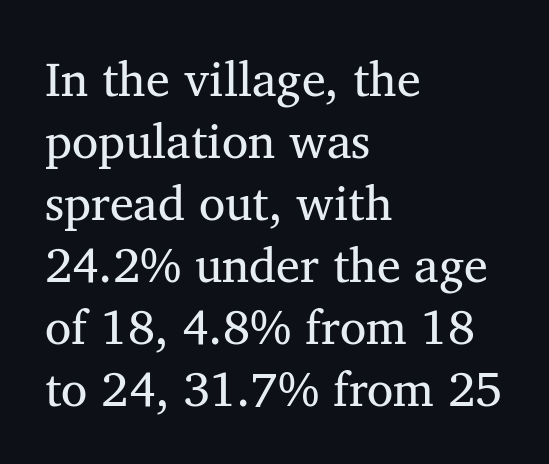
Q: Is the text bold? A: No.
Q: Is the typeface a serif or a sans-serif typeface? A: Serif.
Q: Is the text underlined? A: No.
Q: How is the paragraph aligned? A: Left-aligned.
Q: Is the spacing between letters normal or unusually wide? A: Normal.
Q: Is the spacing between lines tight, normal or loose? A: Normal.
Q: Width (condensed, normal, or wide)? A: Normal.
Q: Stroke contrast? A: Medium.
Q: x-height? A: Medium.
Q: Monospaced? A: No.
